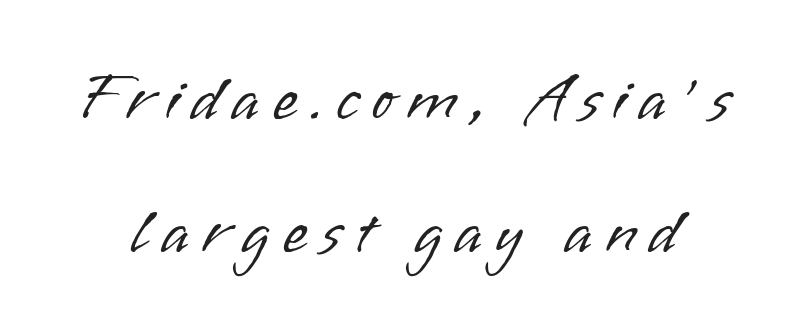
Regarding serifs, this sample does without them. Character widths vary here, with narrow letters taking less room than wide ones. Check under the words: just untouched page.
